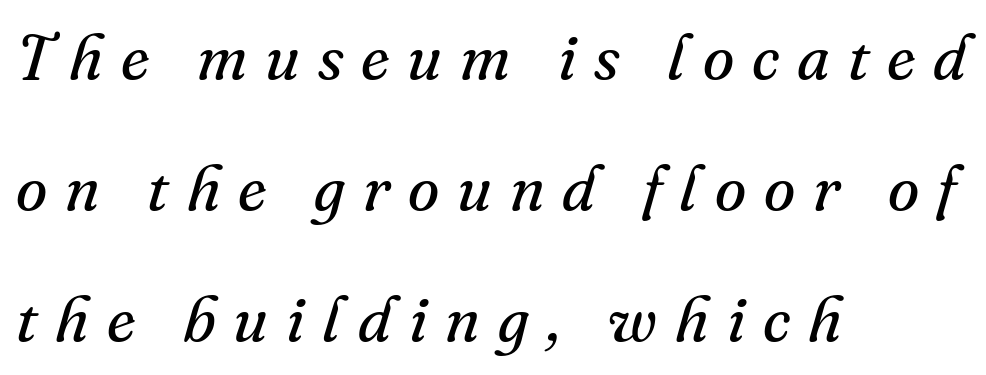
A classic flush-left, rag-right setting is used for this passage. Little horizontal feet cap the strokes, marking this as serif type. Is the type slanted? Yes — the strokes lean at a clear angle. Look at the tracking — it's clearly loosened, letters drifting apart. The letters advance in unequal steps, a hallmark of proportional type. Is the type heavy? It reads as light-to-regular instead.
